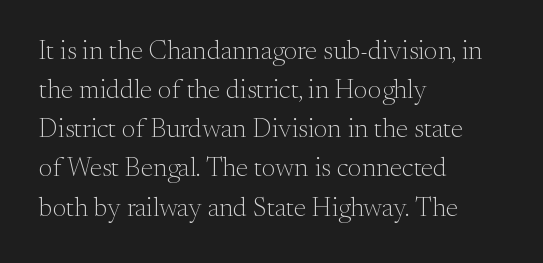
The image shows 27 px text type, upright; set left-aligned, normal line spacing (1.45x), normal letter spacing, not underlined.
